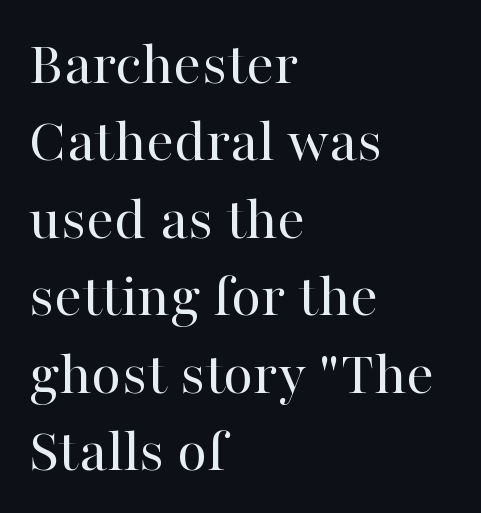
Decoration check: the copy has no underline. The passage shown is typeset with a serif family. The specimen reads as upright at a glance. The passage is arranged the way most books set body copy — flush left. Each word holds together tightly as a unit, with standard inter-letter gaps.
